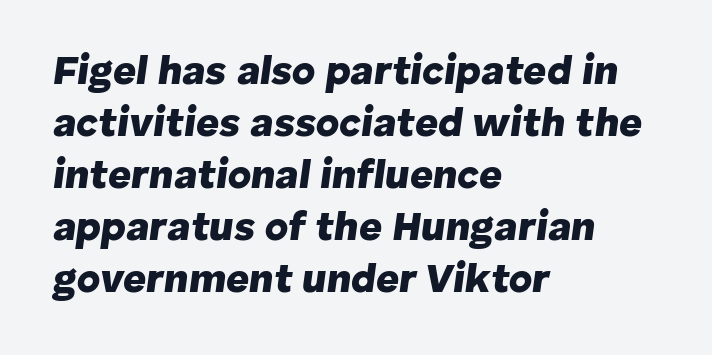
Q: Is the text bold? A: Yes.
Q: Is the text italic (slanted)? A: Yes, it leans right by about 8 degrees.
Q: Is the text underlined? A: No.
Q: How is the paragraph aligned? A: Left-aligned.
Q: Is the spacing between letters normal or unusually wide? A: Normal.
Q: Is the spacing between lines tight, normal or loose? A: Normal.
Q: Width (condensed, normal, or wide)? A: Normal.
Q: Stroke contrast? A: Low.
Q: x-height? A: Medium.
Q: Monospaced? A: No.
